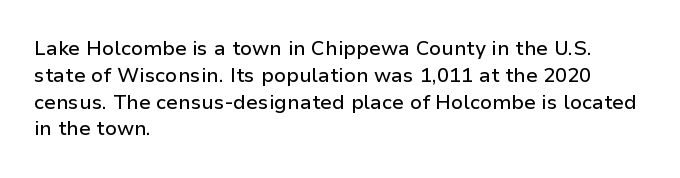
Q: Is the text italic (slanted)? A: No, it is upright.
Q: Is the text underlined? A: No.
Q: How is the paragraph aligned? A: Left-aligned.
Q: Is the spacing between letters normal or unusually wide? A: Normal.
Q: Is the spacing between lines tight, normal or loose? A: Normal.
